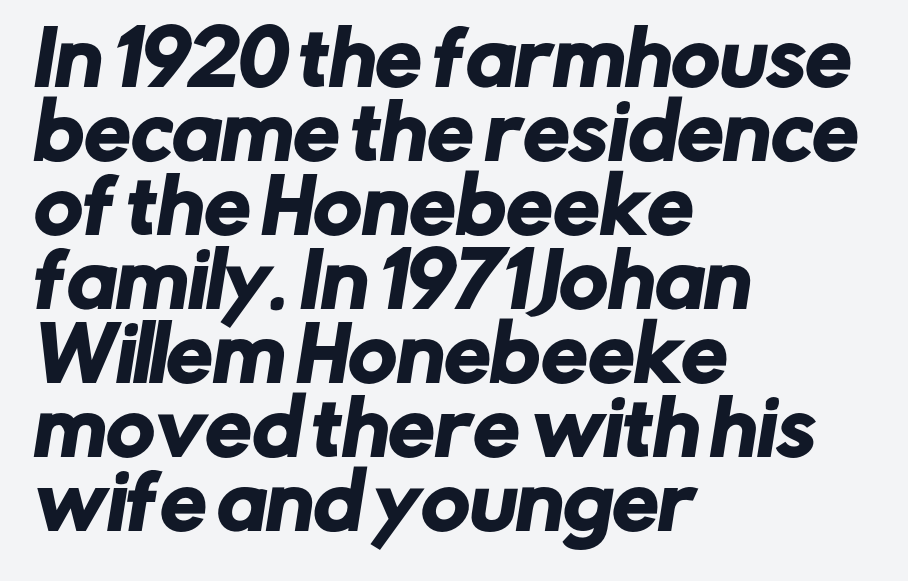
The image shows 74 px sans-serif type; set left-aligned, tight line spacing (1.0x), normal letter spacing, not underlined; low stroke contrast and a medium x-height.
